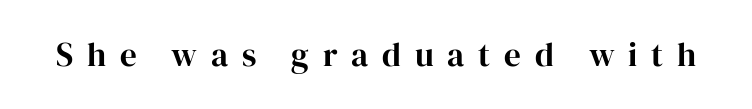
Letters rest on an invisible, unmarked baseline. Characters remain perfectly vertical along every line. This sample uses a serif face. Compared with typical body copy, the letter spacing here is much looser. You could not count columns in this text — the font is proportionally spaced.
